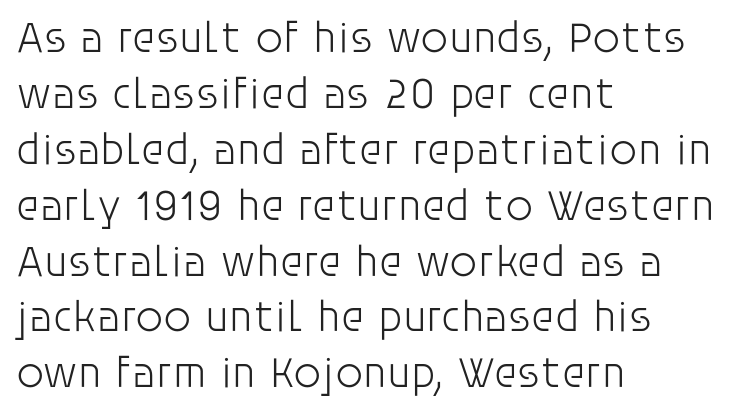
Heft: none added — not bold. A normal amount of white space separates one row of letters from the next. If you drew a ruler down the left edge, every line would touch it. The letterforms sit shoulder to shoulder at normal distance.
